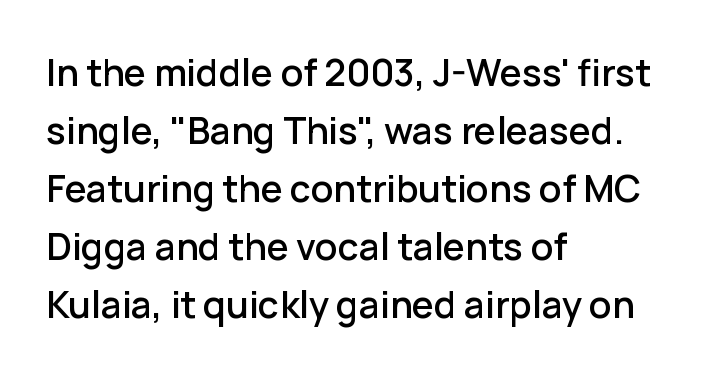
{"serif": "no", "italic": "no", "width": "normal", "stroke_contrast": "low", "x_height": "medium", "monospaced": "no", "underline": "no", "align": "left", "line_spacing": "normal", "line_spacing_ratio": 1.57, "letter_spacing": "normal", "letter_spacing_em": 0.0, "glyph_px": 37}
